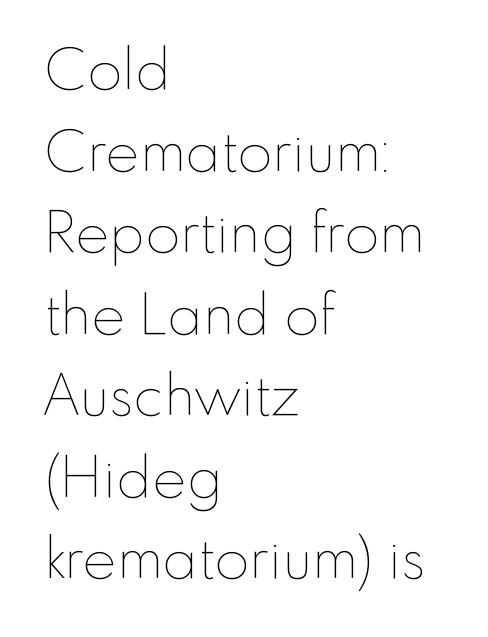
Q: Is the text bold? A: No.
Q: Is the text italic (slanted)? A: No, it is upright.
Q: Is the text underlined? A: No.
Q: How is the paragraph aligned? A: Left-aligned.
Q: Is the spacing between letters normal or unusually wide? A: Normal.
Q: Is the spacing between lines tight, normal or loose? A: Normal.
Q: Width (condensed, normal, or wide)? A: Normal.
Q: Stroke contrast? A: Low.
Q: x-height? A: Small.
Q: Monospaced? A: No.
